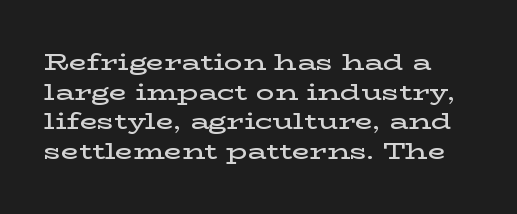
{"italic": "no", "bold": "semi", "underline": "no", "line_spacing": "normal", "line_spacing_ratio": 1.29, "letter_spacing": "normal", "letter_spacing_em": 0.0, "glyph_px": 23}
